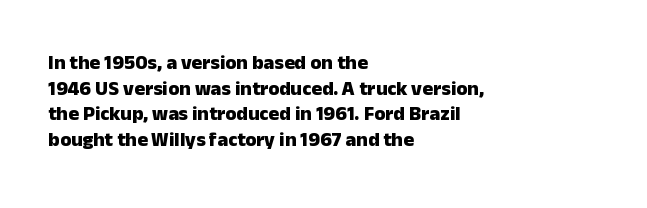
{"italic": "no", "bold": "yes", "underline": "no", "align": "left", "line_spacing": "normal", "line_spacing_ratio": 1.28, "letter_spacing": "normal", "letter_spacing_em": 0.0, "glyph_px": 20}
